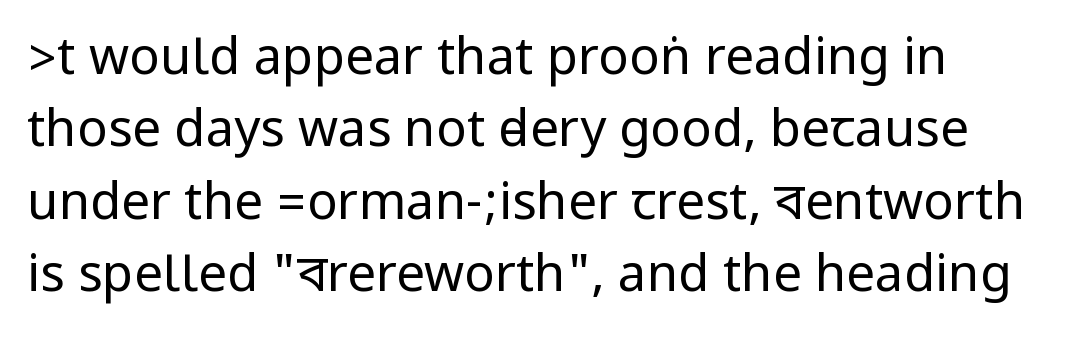
The image shows 51 px regular-weight, condensed sans-serif type, upright; set normal line spacing (1.42x), normal letter spacing, not underlined; low stroke contrast.
